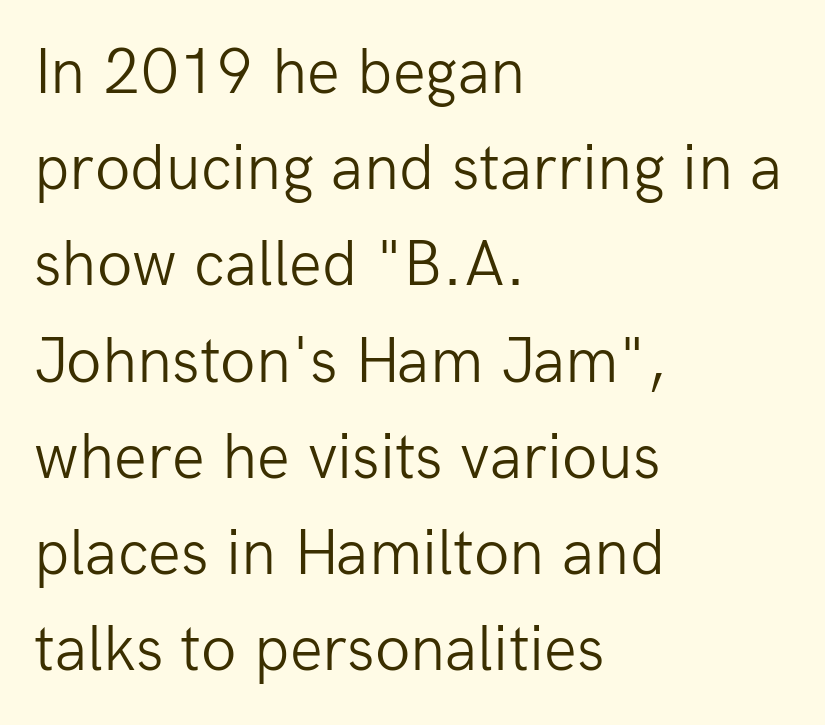
The face used here is proportionally spaced, like ordinary book or web type. A typesetter would label this face a sans. Leading: standard. The letters look calm and open, with moderate or lighter stems. The horizontal fit of the characters is conventional and even. Just letters on the line, the space beneath them empty.
